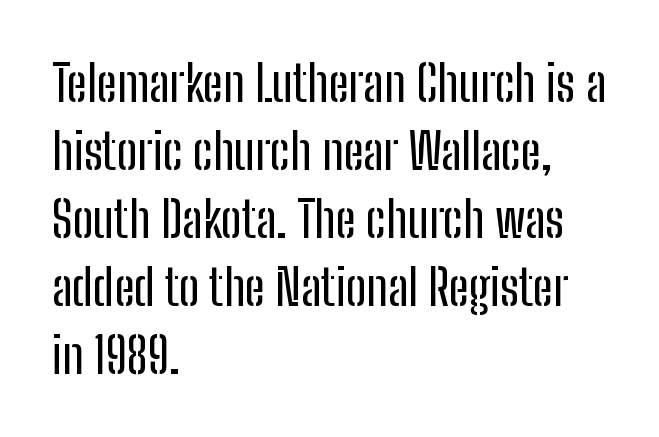
The image shows 50 px condensed sans-serif type, upright; set left-aligned, normal line spacing (1.36x), normal letter spacing, not underlined; low stroke contrast and a medium x-height.
